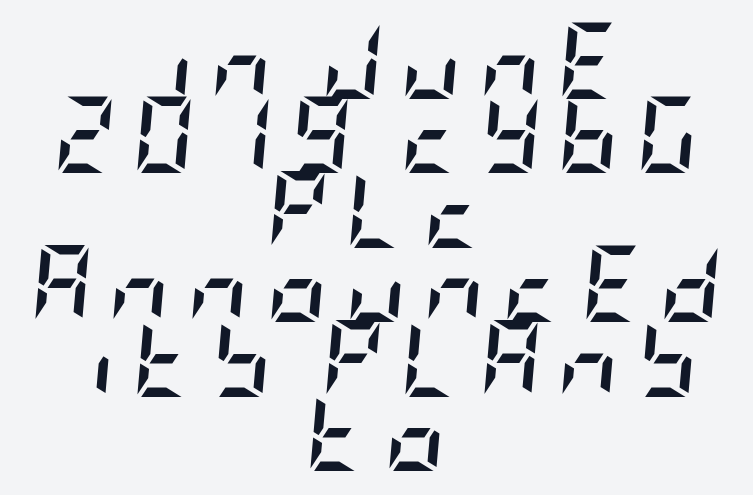
The image shows 76 px semibold, condensed type, italic (leaning right); set centered, tight line spacing (0.98x), unusually wide letter spacing (+0.22 em), not underlined; low stroke contrast and a large x-height.
